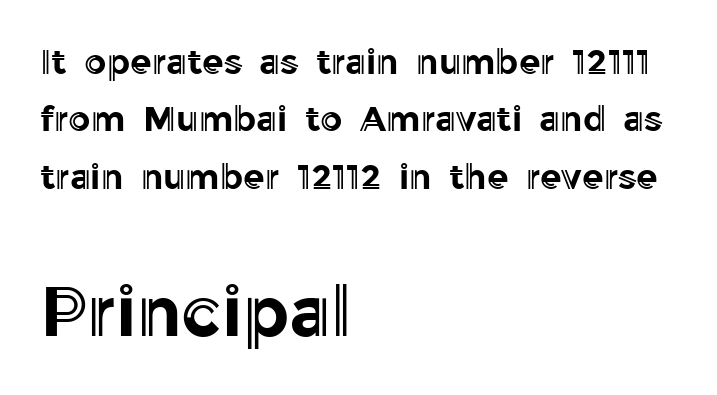
The tracking reads as untouched default to a designer's eye. Normally led — the rows are evenly, conventionally spaced. A student would notice the bottom passage is typeset larger than what precedes it. Underlining? Definitely not there. This sample uses an upright cut, with every glyph sitting square on the baseline. Horizontally, the lines are justified to the leading edge only.
